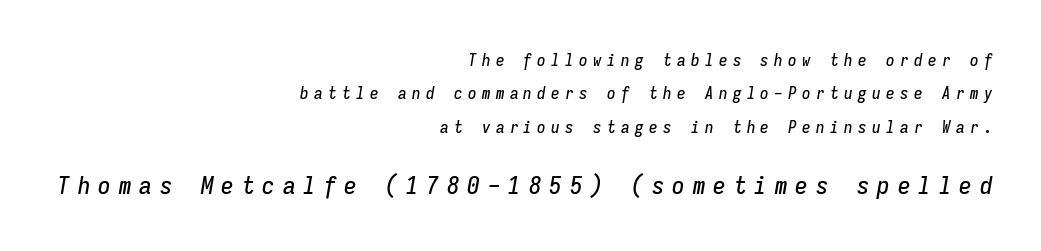
The image shows 25 px text type, italic (leaning right); set right-aligned, loose line spacing (1.96x), unusually wide letter spacing (+0.32 em), not underlined; the second (bottom) block is 1.47x larger.
